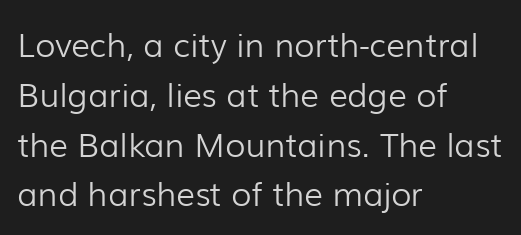
Q: Is the text bold? A: No.
Q: Is the text italic (slanted)? A: No, it is upright.
Q: Is the typeface a serif or a sans-serif typeface? A: Sans-serif.
Q: Is the text underlined? A: No.
Q: How is the paragraph aligned? A: Left-aligned.
Q: Is the spacing between letters normal or unusually wide? A: Normal.
Q: Is the spacing between lines tight, normal or loose? A: Normal.
Q: Width (condensed, normal, or wide)? A: Normal.
Q: Stroke contrast? A: Low.
Q: x-height? A: Medium.
Q: Monospaced? A: No.
